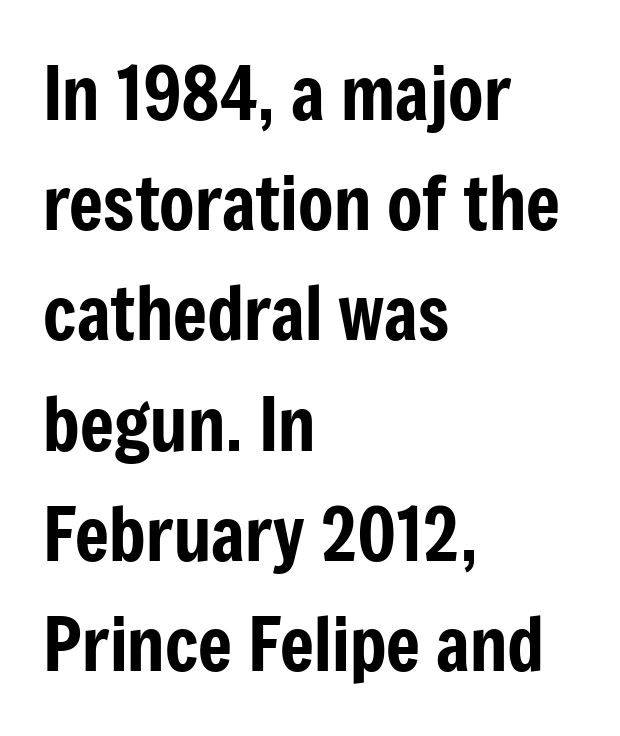
Is this a fixed-width face? No — the glyphs have proportional, varying widths. The line texture is even and compact thanks to regular tracking. Characters remain perfectly vertical along every line. Underline: absent.
